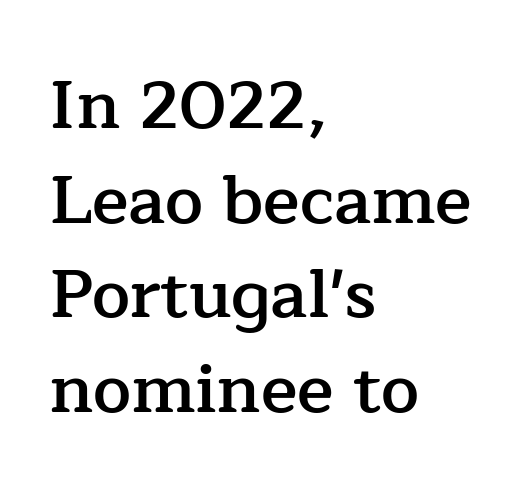
{"serif": "yes", "italic": "no", "bold": "semi", "weight": "semibold", "width": "normal", "stroke_contrast": "low", "x_height": "medium", "monospaced": "no", "underline": "no", "align": "left", "line_spacing": "normal", "line_spacing_ratio": 1.39, "letter_spacing": "normal", "letter_spacing_em": 0.0, "glyph_px": 68}
